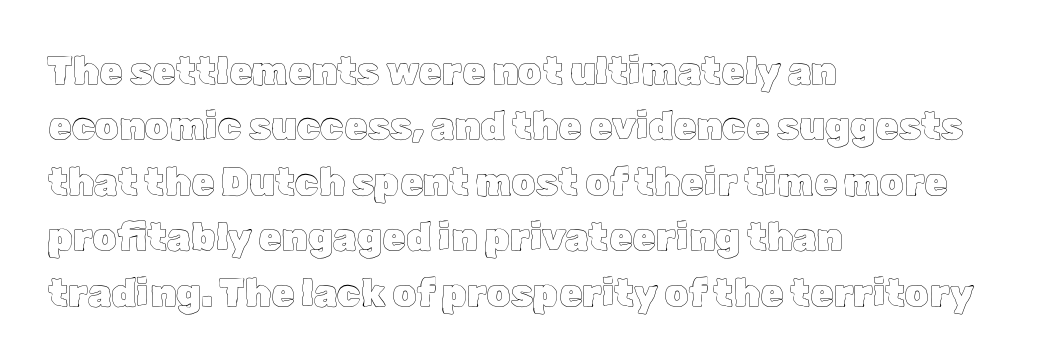
{"italic": "no", "width": "normal", "x_height": "medium", "monospaced": "no", "underline": "no", "align": "left", "line_spacing": "normal", "line_spacing_ratio": 1.46, "letter_spacing": "normal", "letter_spacing_em": 0.0, "glyph_px": 38}
